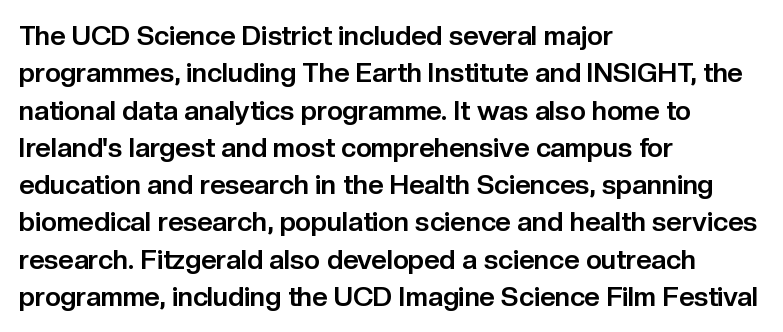
The image shows 27 px bold type, upright; set left-aligned, normal line spacing (1.38x), normal letter spacing, not underlined.
